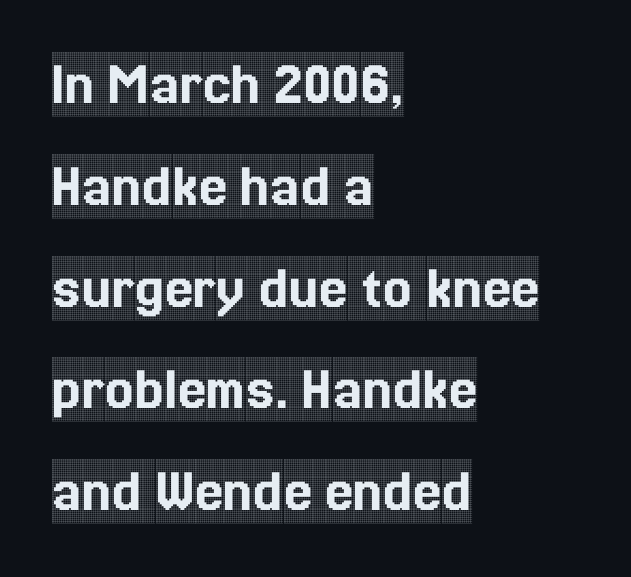
Reading down the block, your eye returns to a fixed left position each line. The specimen omits any rule beneath the text block's lines. Tracking value appears to be zero — textbook default spacing. This sample uses an upright cut, with every glyph sitting square on the baseline. How would I describe the line gaps? Plain and ordinary. The rendering uses natural spacing where letterforms have individual widths.
